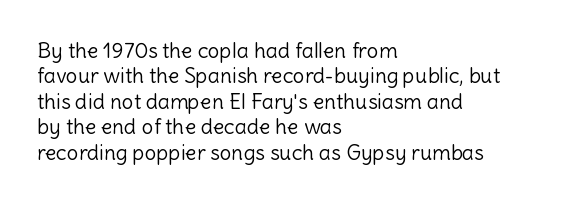
A bare baseline throughout the passage. Line beginnings align vertically; line endings do not. This sample uses plain, unmodified letter spacing. Posture: straight, roman, zero tilt. Is this a heavy cut? Hardly; it is regular or lighter.
